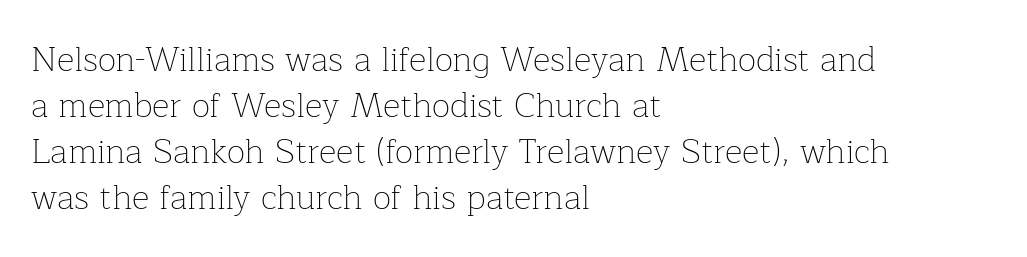
Q: Is the text bold? A: No.
Q: Is the text italic (slanted)? A: No, it is upright.
Q: Is the typeface a serif or a sans-serif typeface? A: Serif.
Q: Is the text underlined? A: No.
Q: How is the paragraph aligned? A: Left-aligned.
Q: Is the spacing between letters normal or unusually wide? A: Normal.
Q: Is the spacing between lines tight, normal or loose? A: Normal.
Q: Width (condensed, normal, or wide)? A: Normal.
Q: Stroke contrast? A: Low.
Q: x-height? A: Medium.
Q: Monospaced? A: No.
